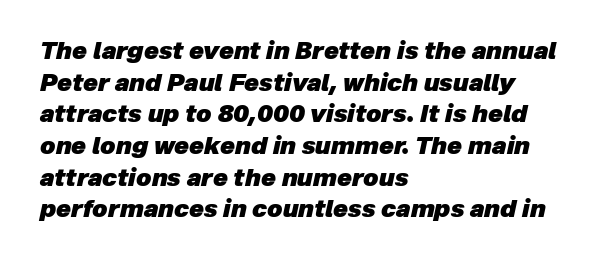
Short and long lines alike share a common starting point at left. The specimen omits any rule beneath the text block's lines. What weight is shown? A full bold with thick strokes. Does the lettering tilt? It does — this is italic. Inter-character spacing is left at the font's built-in metrics. Vertically, the passage feels balanced, rows spaced as you'd expect.
